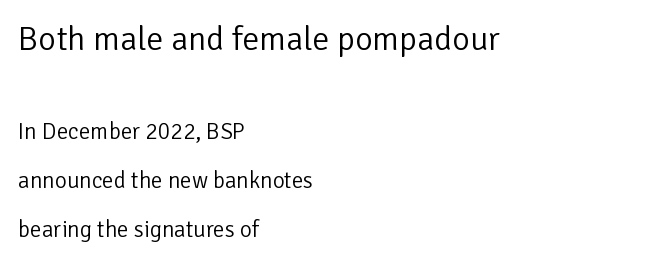
The image shows 34 px light sans-serif type, upright; set left-aligned, loose line spacing (2.12x), normal letter spacing, not underlined; the first (top) block is 1.48x larger; low stroke contrast and a medium x-height.
